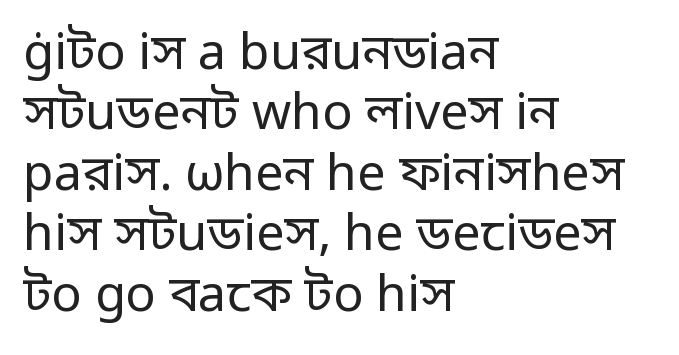
The strokes carry an ordinary text weight at most. The setting favours the left margin, as ordinary paragraphs usually do. How are the letters spaced? Ordinarily, with no added tracking. You could not count columns in this text — the font is proportionally spaced. These lines were composed using upright roman letters. Words float on clear page, feet unadorned.
